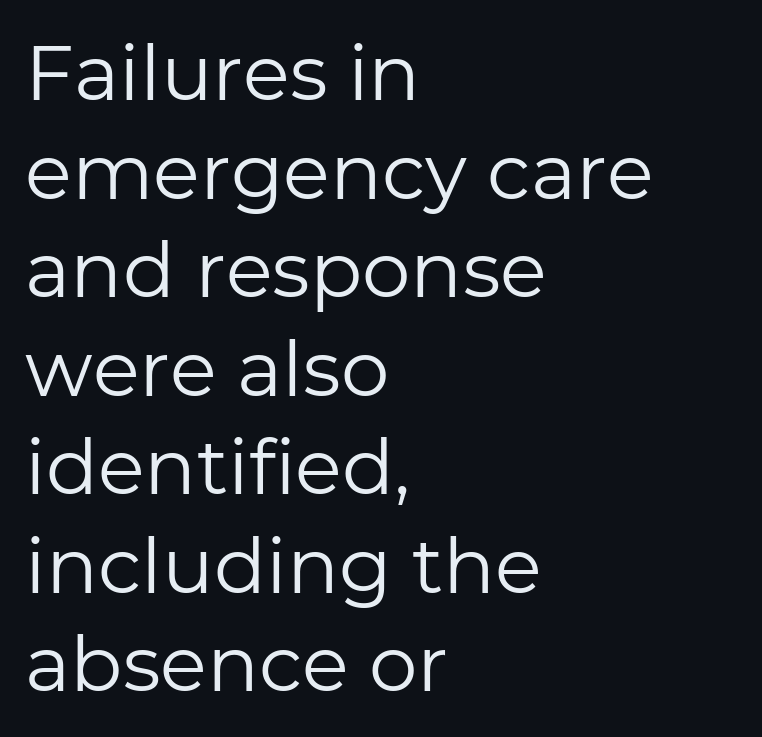
{"serif": "no", "italic": "no", "bold": "no", "weight": "regular", "width": "normal", "stroke_contrast": "low", "x_height": "medium", "monospaced": "no", "underline": "no", "align": "left", "line_spacing": "normal", "line_spacing_ratio": 1.28, "letter_spacing": "normal", "letter_spacing_em": 0.0, "glyph_px": 77}
